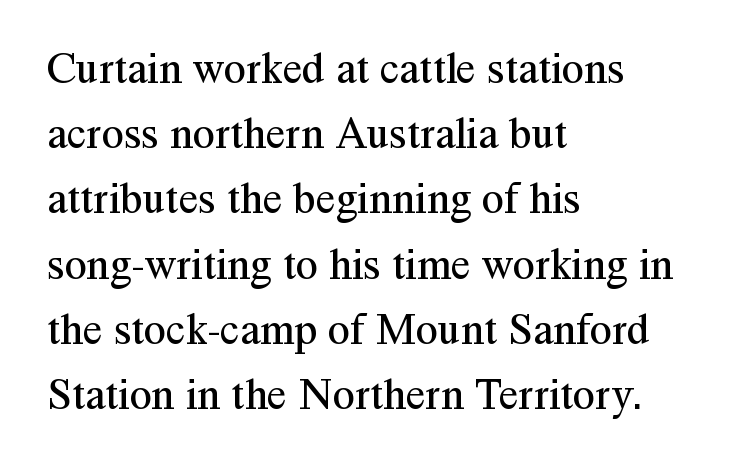
Rendered with straight, roman letterforms. Is the block centered? No — it sits flush against the left margin. The typeface has the unassuming heft of standard copy or less. The gap between lines stays unmarked. Small tapered or slab feet sit at the stroke ends, so this counts as serif.
